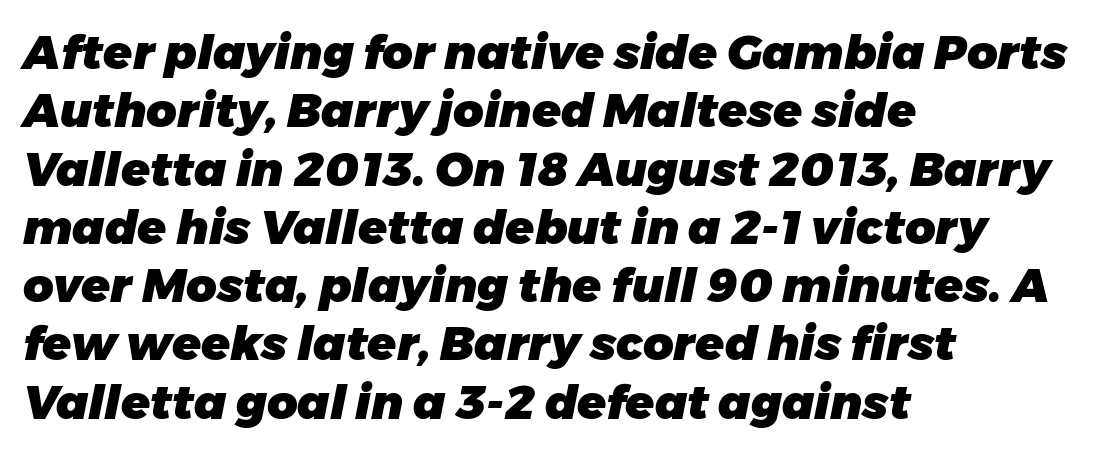
The image shows 47 px heavy type, italic (leaning right); set left-aligned, line spacing 1.24x, normal letter spacing, not underlined; low stroke contrast and a medium x-height.
